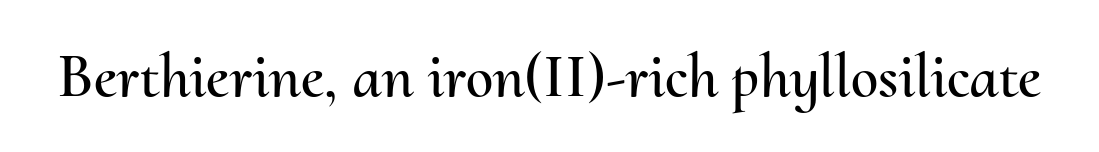
The lettering stays uniformly vertical, giving the passage a roman look. This sample uses plain, unmodified letter spacing. Note the varied advance widths — an 'i' is clearly narrower than an 'm'. Letters rest on an invisible, unmarked baseline.
